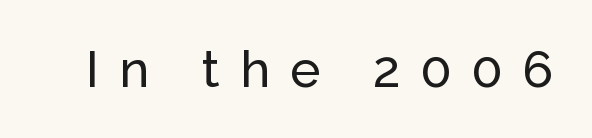
Note the varied advance widths — an 'i' is clearly narrower than an 'm'. The passage shown has open, widely tracked lettering throughout. Upright lettering throughout. Descenders are the only things crossing below the line. The glyphs in this specimen are sans serif.
